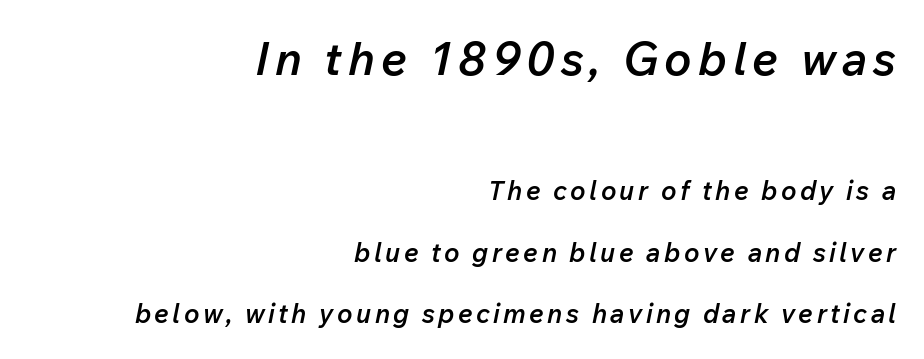
The image shows 46 px semibold type, italic (leaning right); set right-aligned, loose line spacing (2.36x), not underlined; the first (top) block is 1.77x larger; low stroke contrast and a medium x-height.
